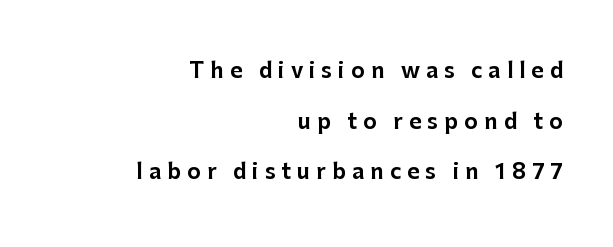
{"italic": "no", "underline": "no", "align": "right", "line_spacing": "loose", "line_spacing_ratio": 2.41, "letter_spacing": "wide", "letter_spacing_em": 0.29, "glyph_px": 21}
